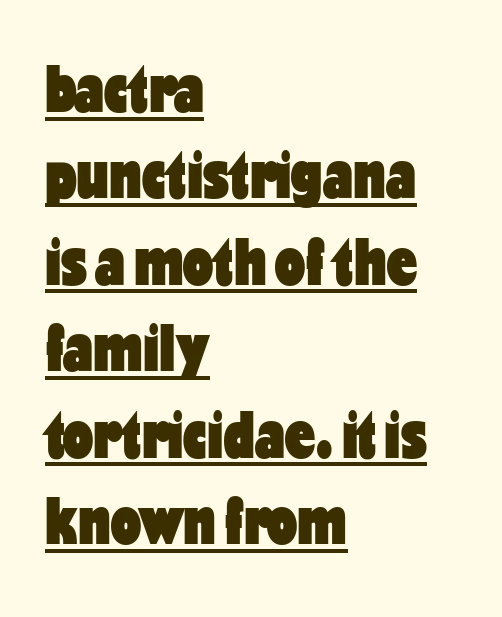
Ordinary non-slanted type is in use. This sample has the flowing, uneven cadence of proportional lettering. This sample is left-justified, so line endings fall wherever the words run out. Underlining? Definitely there. The rendering keeps characters at their native spacing. What kind of face is this? One without serifs — a sans.
